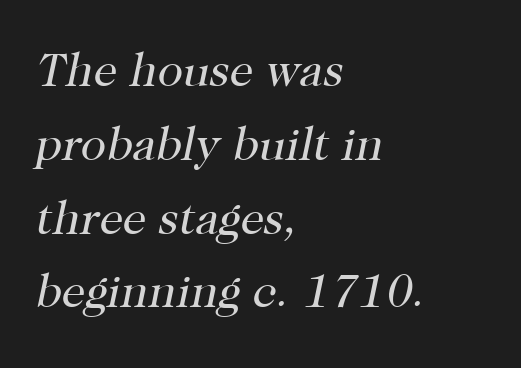
{"serif": "yes", "italic": "yes", "lean": "right", "slant_degrees": 12, "bold": "no", "weight": "regular", "width": "normal", "stroke_contrast": "high", "x_height": "medium", "monospaced": "no", "underline": "no", "align": "left", "line_spacing": "normal", "line_spacing_ratio": 1.57, "letter_spacing": "normal", "letter_spacing_em": 0.0, "glyph_px": 47}
